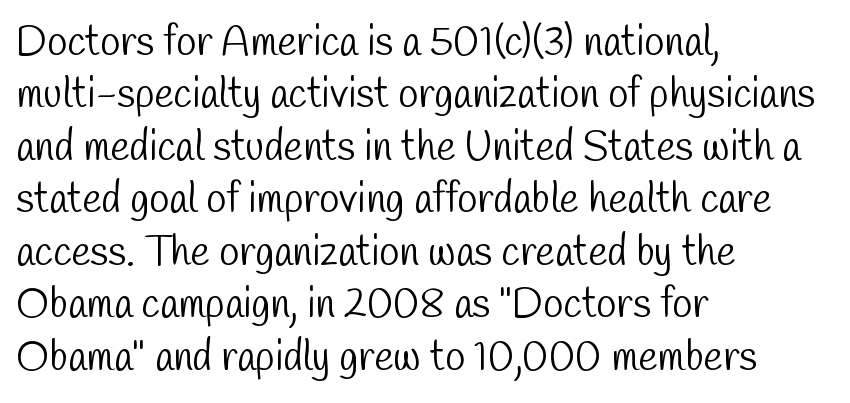
The image shows 41 px light, condensed sans-serif type; set left-aligned, normal line spacing (1.28x), normal letter spacing, not underlined; low stroke contrast and a medium x-height.
